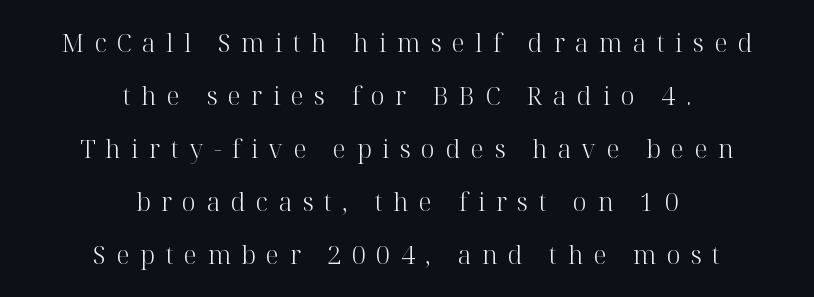
{"italic": "no", "bold": "no", "underline": "no", "align": "center", "line_spacing": "loose", "line_spacing_ratio": 2.12, "letter_spacing": "wide", "letter_spacing_em": 0.42, "glyph_px": 25}
